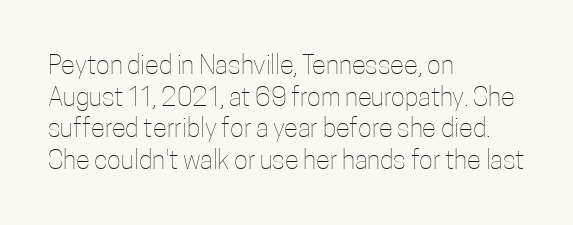
Nope, not italic — everything's standing straight. The font is comparable to plain body text, perhaps lighter. Inter-character spacing is left at the font's built-in metrics. The zone under the glyphs is completely vacant. These lines are set flush left with a ragged right edge.
